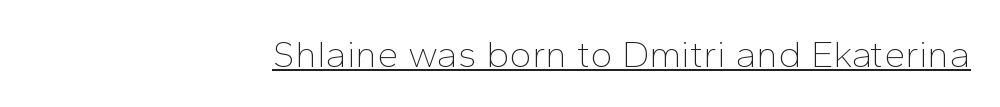
The image shows 38 px thin sans-serif type, upright; set right-aligned, normal letter spacing, underlined; low stroke contrast and a medium x-height.
